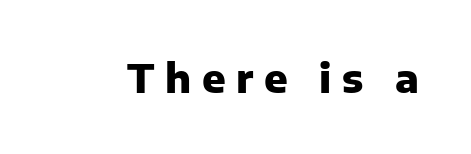
Q: Is the text bold? A: Yes.
Q: Is the text italic (slanted)? A: No, it is upright.
Q: Is the typeface a serif or a sans-serif typeface? A: Sans-serif.
Q: Is the text underlined? A: No.
Q: Is the spacing between letters normal or unusually wide? A: Unusually wide.
Q: Width (condensed, normal, or wide)? A: Normal.
Q: Stroke contrast? A: Low.
Q: x-height? A: Medium.
Q: Monospaced? A: No.
